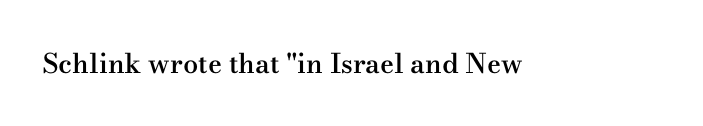
{"italic": "no", "bold": "semi", "underline": "no", "letter_spacing": "normal", "letter_spacing_em": 0.0, "glyph_px": 27}
